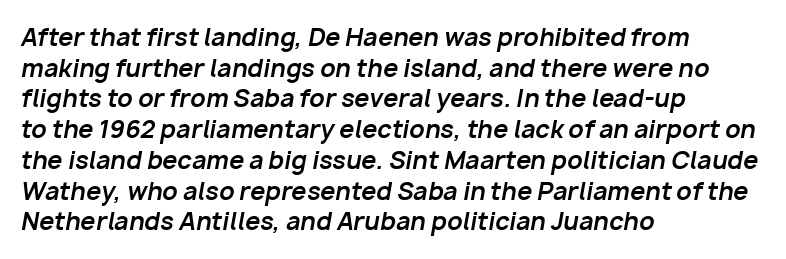
The image shows 24 px bold type, italic (leaning right); set left-aligned, normal line spacing (1.28x), normal letter spacing, not underlined.
